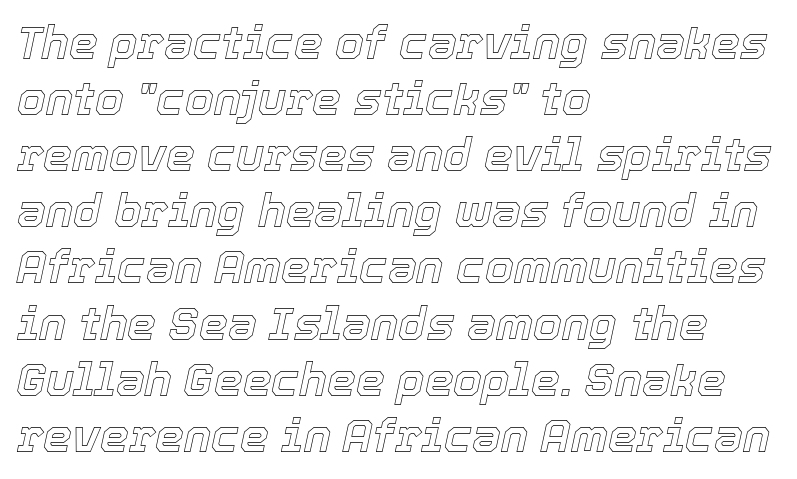
Q: Is the text italic (slanted)? A: Yes, it leans right by about 12 degrees.
Q: Is the text underlined? A: No.
Q: How is the paragraph aligned? A: Left-aligned.
Q: Is the spacing between letters normal or unusually wide? A: Normal.
Q: Width (condensed, normal, or wide)? A: Normal.
Q: x-height? A: Medium.
Q: Monospaced? A: No.
